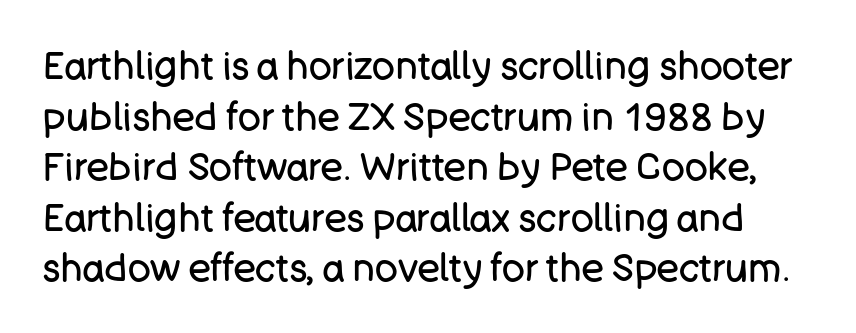
Q: Is the text bold? A: No.
Q: Is the text italic (slanted)? A: No, it is upright.
Q: Is the typeface a serif or a sans-serif typeface? A: Sans-serif.
Q: Is the text underlined? A: No.
Q: Is the spacing between letters normal or unusually wide? A: Normal.
Q: Is the spacing between lines tight, normal or loose? A: Normal.
Q: Width (condensed, normal, or wide)? A: Normal.
Q: Stroke contrast? A: Low.
Q: x-height? A: Large.
Q: Monospaced? A: No.
